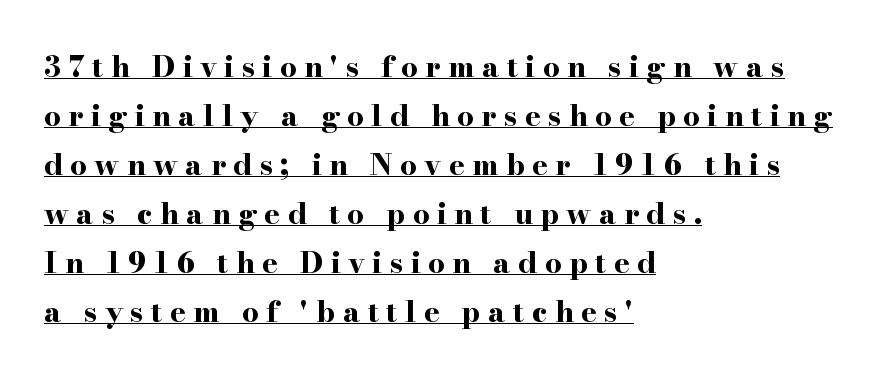
Q: Is the text bold? A: Yes.
Q: Is the text italic (slanted)? A: No, it is upright.
Q: Is the typeface a serif or a sans-serif typeface? A: Serif.
Q: Is the text underlined? A: Yes.
Q: How is the paragraph aligned? A: Left-aligned.
Q: Is the spacing between letters normal or unusually wide? A: Unusually wide.
Q: Is the spacing between lines tight, normal or loose? A: Normal.
Q: Width (condensed, normal, or wide)? A: Wide.
Q: Stroke contrast? A: High.
Q: x-height? A: Small.
Q: Monospaced? A: No.
